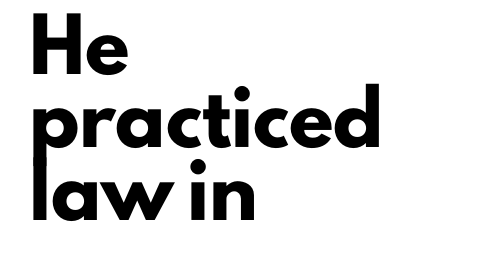
{"serif": "no", "italic": "no", "bold": "yes", "weight": "heavy", "width": "normal", "stroke_contrast": "low", "x_height": "small", "monospaced": "no", "underline": "no", "align": "left", "line_spacing": "normal", "line_spacing_ratio": 1.49, "letter_spacing": "normal", "letter_spacing_em": 0.0, "glyph_px": 49}
